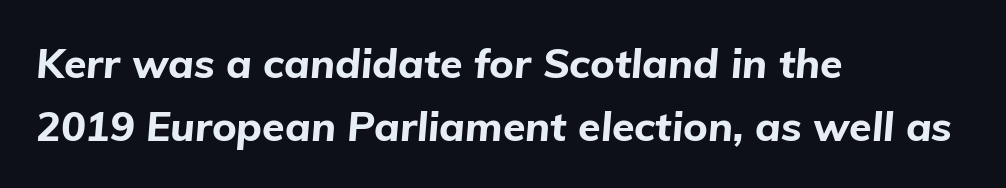
Q: Is the text bold? A: Yes.
Q: Is the text italic (slanted)? A: Yes, it leans right by about 5 degrees.
Q: Is the text underlined? A: No.
Q: How is the paragraph aligned? A: Left-aligned.
Q: Is the spacing between letters normal or unusually wide? A: Normal.
Q: Is the spacing between lines tight, normal or loose? A: Normal.
Q: Width (condensed, normal, or wide)? A: Normal.
Q: Stroke contrast? A: Low.
Q: x-height? A: Medium.
Q: Monospaced? A: No.
